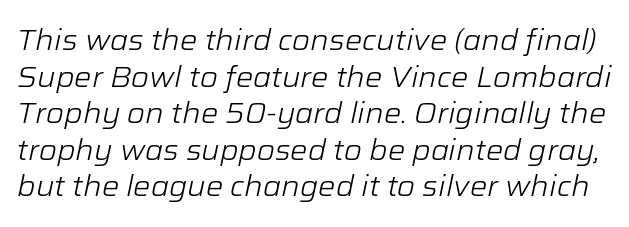
Think standard paragraph weight, or any step lighter than that. Glance below the letters and you will spot only blank space. These lines are rendered in a variable-pitch font. This sample uses plain, unmodified letter spacing. Baseline-to-baseline distance is the conventional proportion of letter height. Emphasis-style slanted type is in use.
